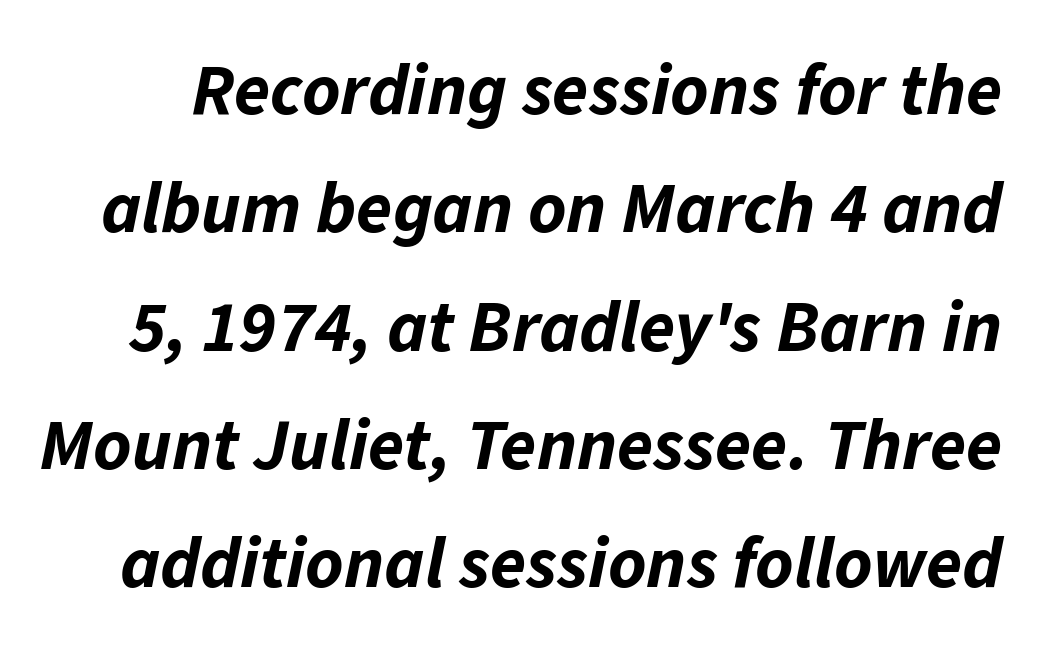
The image shows 73 px bold type, italic (leaning right); set normal line spacing (1.62x), normal letter spacing, not underlined; low stroke contrast and a medium x-height.
